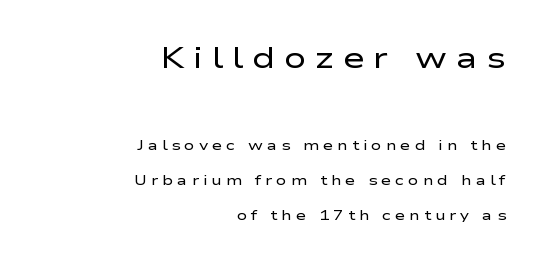
{"serif": "no", "italic": "no", "bold": "no", "weight": "regular", "width": "wide", "stroke_contrast": "low", "x_height": "medium", "monospaced": "no", "underline": "no", "align": "right", "line_spacing": "loose", "line_spacing_ratio": 2.48, "letter_spacing": "wide", "letter_spacing_em": 0.28, "larger_block": "first", "size_ratio": 2.14, "glyph_px": 30}
